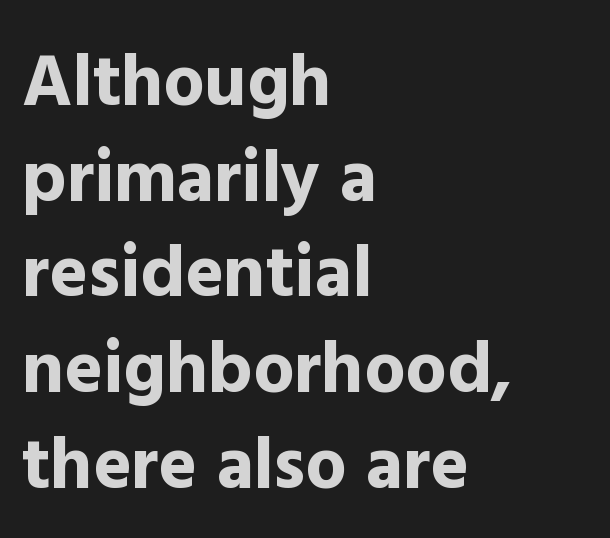
Q: Is the text bold? A: Yes.
Q: Is the text italic (slanted)? A: No, it is upright.
Q: Is the typeface a serif or a sans-serif typeface? A: Sans-serif.
Q: Is the text underlined? A: No.
Q: How is the paragraph aligned? A: Left-aligned.
Q: Is the spacing between letters normal or unusually wide? A: Normal.
Q: Is the spacing between lines tight, normal or loose? A: Normal.
Q: Width (condensed, normal, or wide)? A: Normal.
Q: x-height? A: Medium.
Q: Monospaced? A: No.
